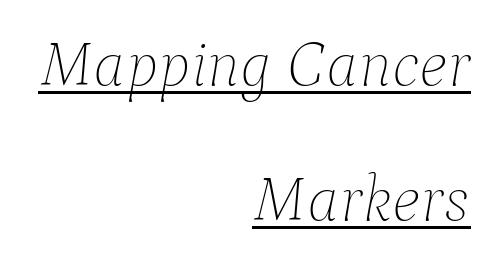
{"italic": "yes", "lean": "right", "slant_degrees": 9, "bold": "no", "weight": "thin", "width": "normal", "stroke_contrast": "low", "x_height": "medium", "monospaced": "no", "underline": "yes", "align": "right", "line_spacing": "loose", "line_spacing_ratio": 2.08, "letter_spacing": "normal", "letter_spacing_em": 0.0, "glyph_px": 65}
